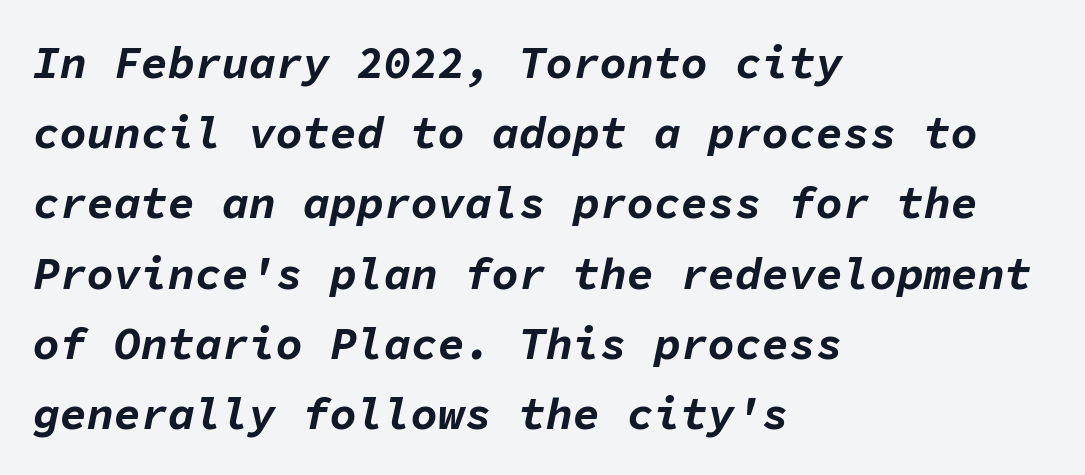
The zone under the glyphs is completely vacant. Compared with an ordinary text face, these strokes are far heavier — a full bold. Does extra space separate the letters? No, they use regular spacing. Think of a typewriter: that constant character pitch is what you see here. The passage is arranged the way most books set body copy — flush left. Would a proofreader flag this as italicized? Yes.
